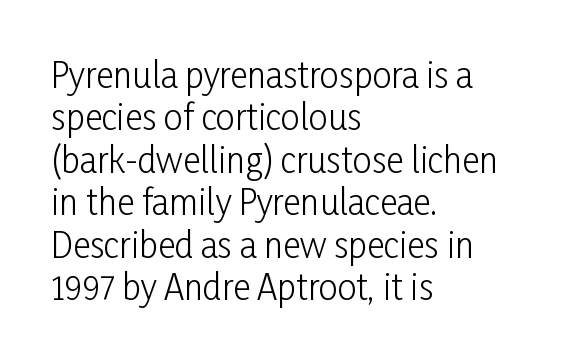
No heavy texture on the line: the type isn't bold. Plain, unruled lines of type. The passage shown is typeset with a sans-serif family. The lettering holds an erect, upright posture throughout. Line starts are locked; line ends wander.
